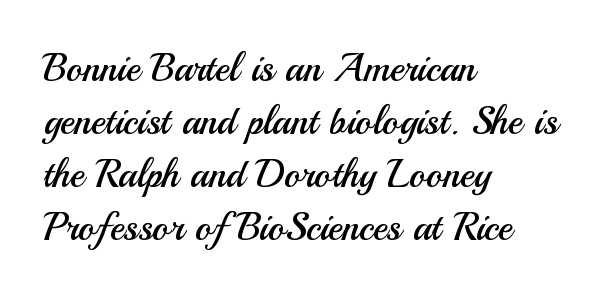
The image shows 39 px regular-weight sans-serif type; set left-aligned, normal line spacing (1.36x), normal letter spacing, not underlined; medium stroke contrast and a small x-height.
